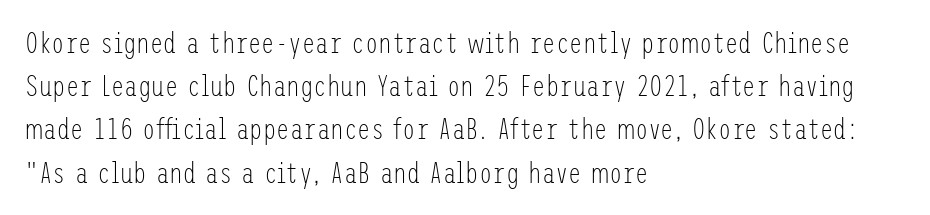
Q: Is the text bold? A: No.
Q: Is the text italic (slanted)? A: No, it is upright.
Q: Is the typeface a serif or a sans-serif typeface? A: Sans-serif.
Q: Is the text underlined? A: No.
Q: How is the paragraph aligned? A: Left-aligned.
Q: Is the spacing between letters normal or unusually wide? A: Normal.
Q: Is the spacing between lines tight, normal or loose? A: Normal.
Q: Width (condensed, normal, or wide)? A: Condensed.
Q: Stroke contrast? A: Low.
Q: x-height? A: Medium.
